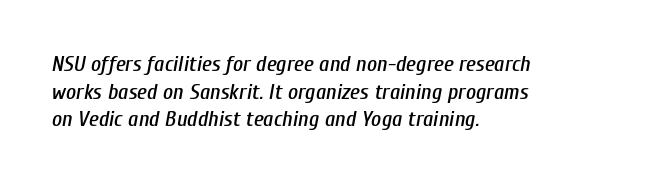
The zone under the glyphs is completely vacant. Compared with a centered layout, this one pins lines to the left instead. Whoever set this chose a conventional vertical rhythm. Slanted lettering throughout. Default kerning and tracking; the words read as compact shapes.
